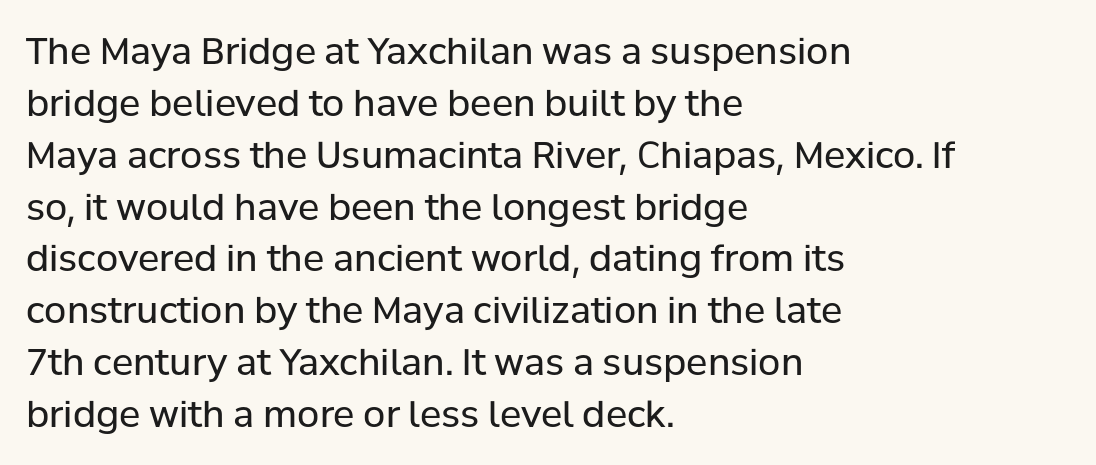
{"serif": "no", "italic": "no", "bold": "no", "weight": "regular", "width": "normal", "stroke_contrast": "low", "x_height": "medium", "monospaced": "no", "underline": "no", "align": "left", "line_spacing": "normal", "line_spacing_ratio": 1.44, "letter_spacing": "normal", "letter_spacing_em": 0.0, "glyph_px": 36}
